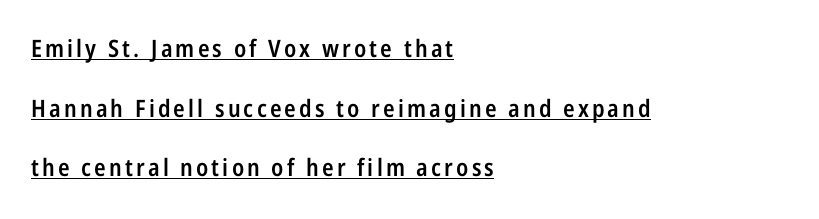
These lines are set flush left with a ragged right edge. A roman cut, with each character standing at attention. Compared with an ordinary text face, these strokes are moderately heavier — a semibold. This sample trades compactness for vertical openness between lines.
